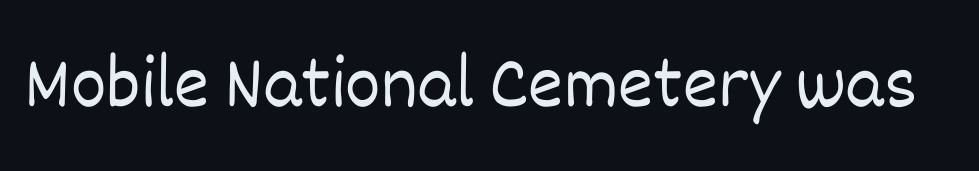
Quick note: underline off. The letters sit at their default tracking, neither squeezed nor spread. A light-to-regular cut is what we see here. The passage shown is typed in a proportional face where columns would drift.
